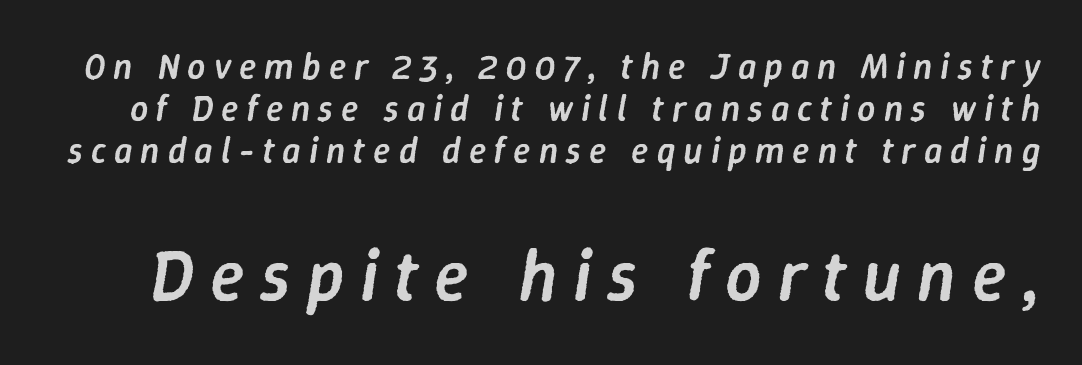
The image shows 72 px semibold type, italic (leaning right); set line spacing 1.17x, unusually wide letter spacing (+0.22 em), not underlined; the second (bottom) block is 2.0x larger; low stroke contrast and a medium x-height.
